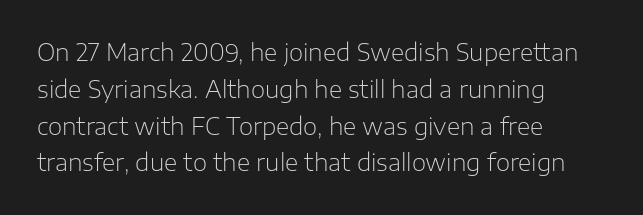
Q: Is the text bold? A: No.
Q: Is the text italic (slanted)? A: No, it is upright.
Q: Is the text underlined? A: No.
Q: How is the paragraph aligned? A: Left-aligned.
Q: Is the spacing between letters normal or unusually wide? A: Normal.
Q: Is the spacing between lines tight, normal or loose? A: Normal.
